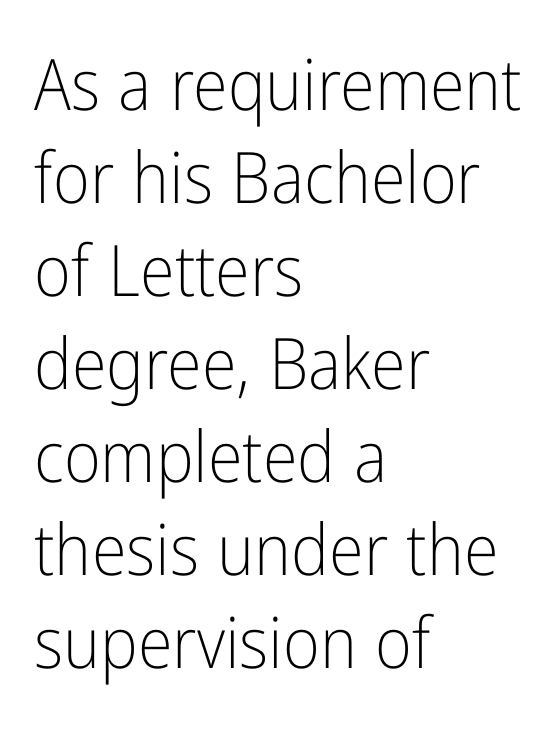
{"serif": "no", "italic": "no", "bold": "no", "weight": "light", "width": "condensed", "stroke_contrast": "low", "x_height": "medium", "monospaced": "no", "underline": "no", "align": "left", "line_spacing": "normal", "line_spacing_ratio": 1.31, "letter_spacing": "normal", "letter_spacing_em": 0.0, "glyph_px": 71}
